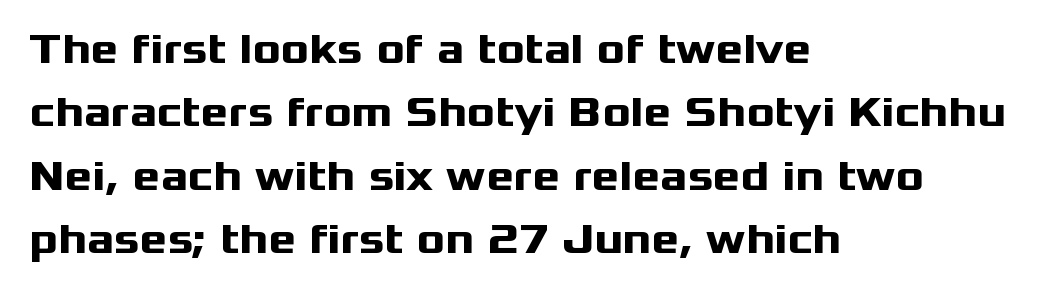
Lines of text with bare space underneath. Letter spacing: default. Leading matches the norm, producing a regular column. Posture: straight, roman, zero tilt. The font family rendered here belongs to the sans-serif group. These lines are rendered in a variable-pitch font.
